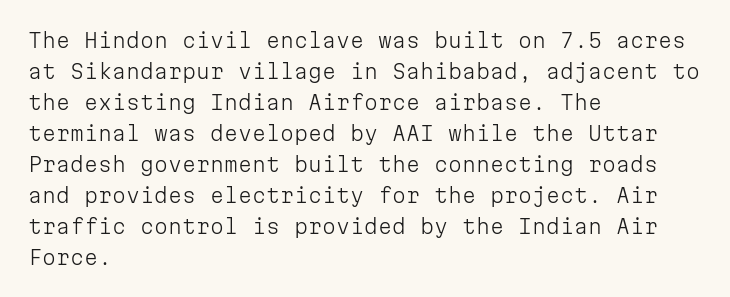
Q: Is the text bold? A: No.
Q: Is the text italic (slanted)? A: No, it is upright.
Q: Is the text underlined? A: No.
Q: How is the paragraph aligned? A: Left-aligned.
Q: Is the spacing between letters normal or unusually wide? A: Normal.
Q: Is the spacing between lines tight, normal or loose? A: Normal.
